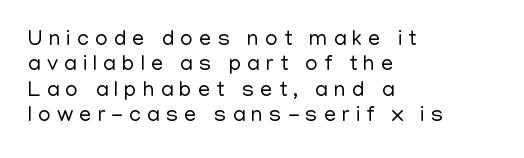
Q: Is the text bold? A: No.
Q: Is the text italic (slanted)? A: No, it is upright.
Q: Is the text underlined? A: No.
Q: How is the paragraph aligned? A: Left-aligned.
Q: Is the spacing between letters normal or unusually wide? A: Unusually wide.
Q: Is the spacing between lines tight, normal or loose? A: Tight.
